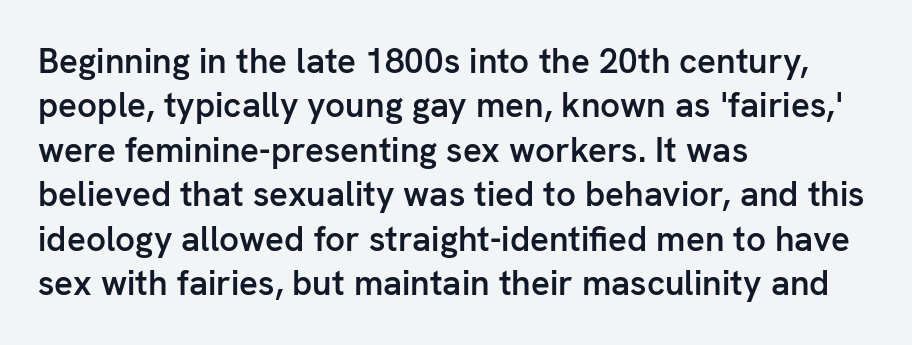
The image shows 35 px semibold sans-serif type, upright; set left-aligned, normal line spacing (1.27x), normal letter spacing, not underlined; low stroke contrast and a medium x-height.
